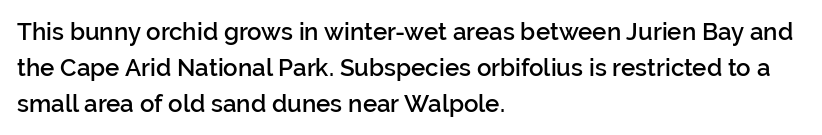
Does extra space separate the letters? No, they use regular spacing. Typographic density is moderately raised because the face is semibold. Do the letters lean? They stand straight. Each line starts at the same left margin while the right side varies. The line-height multiplier appears to be the usual default. Any mark beneath the type? The region is blank.
